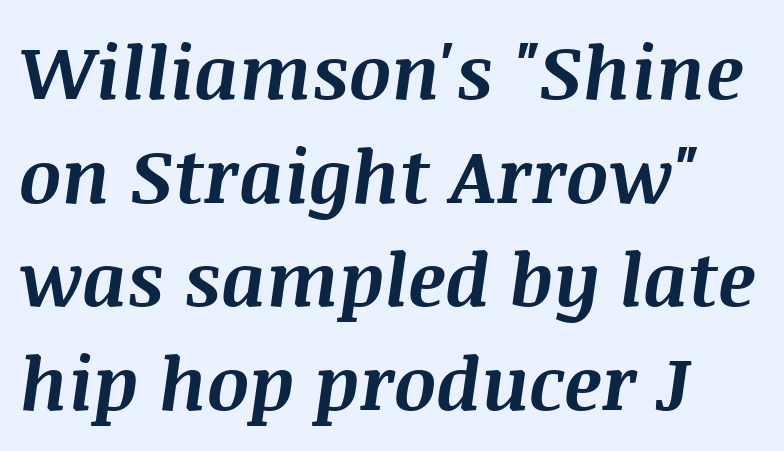
Which margin do the lines hug? The left one — the right edge is uneven. There is no visible air inserted between adjacent glyphs. Quick note: italic. The words here are not underlined. The letters advance in unequal steps, a hallmark of proportional type. In terms of weight, the rendering is a true, heavy bold.
